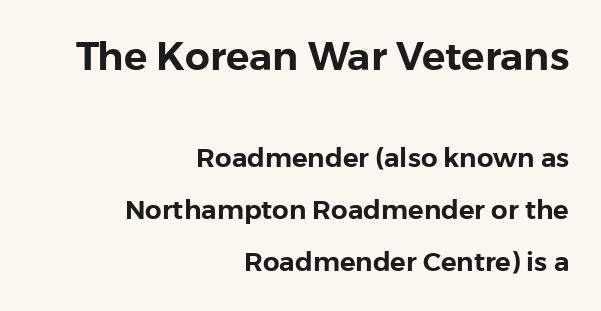
The image shows 39 px sans-serif type, upright; set right-aligned, loose line spacing (2.0x), normal letter spacing, not underlined; the first (top) block is 1.5x larger; low stroke contrast and a medium x-height.
